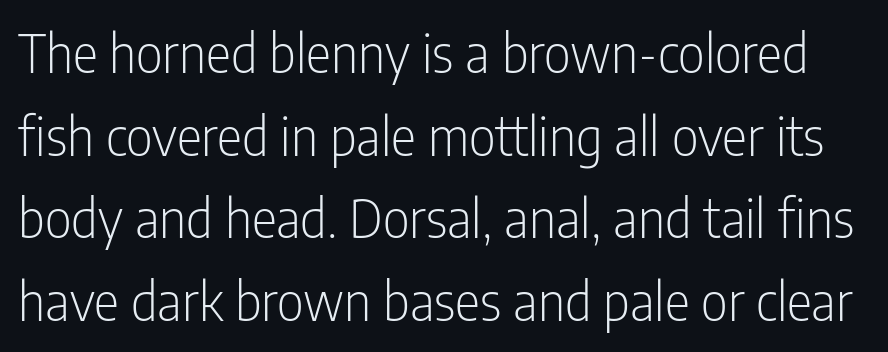
The image shows 53 px light, condensed sans-serif type, upright; set normal line spacing (1.56x), normal letter spacing, not underlined; low stroke contrast and a medium x-height.
